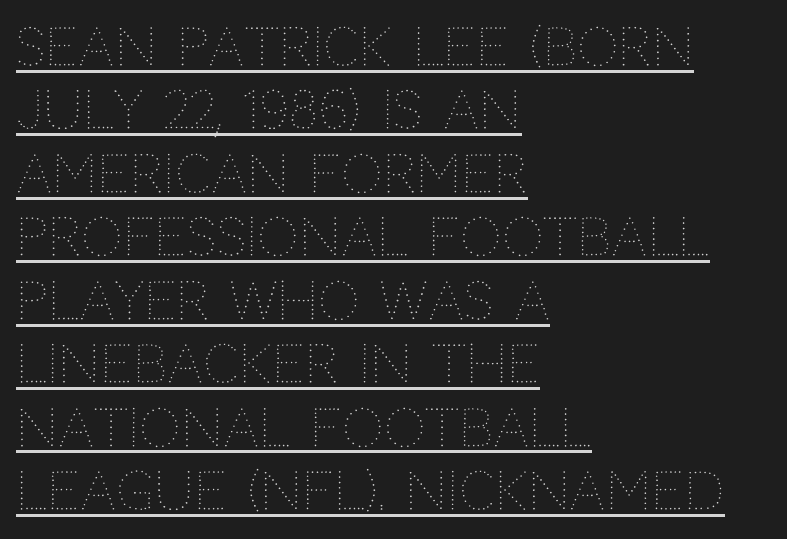
The text block is weighted toward the left margin, trailing off unevenly rightward. Characters remain perfectly vertical along every line. These glyphs show unthickened strokes, regular width or finer. Quick note: underline on.
